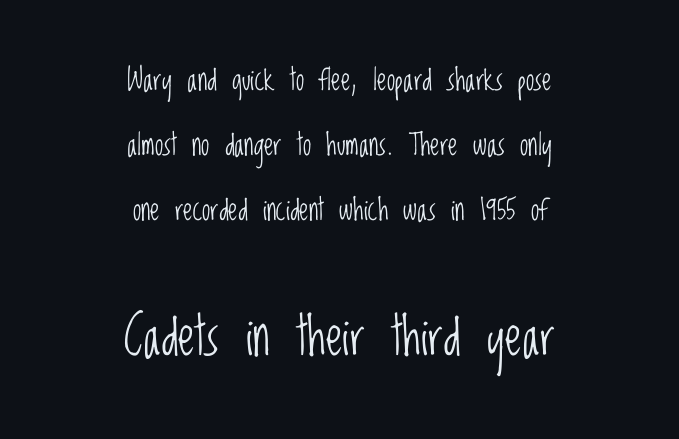
The image shows 53 px light, condensed sans-serif type, upright; set centered, loose line spacing (2.17x), normal letter spacing, not underlined; the second (bottom) block is 1.77x larger; low stroke contrast and a large x-height.
